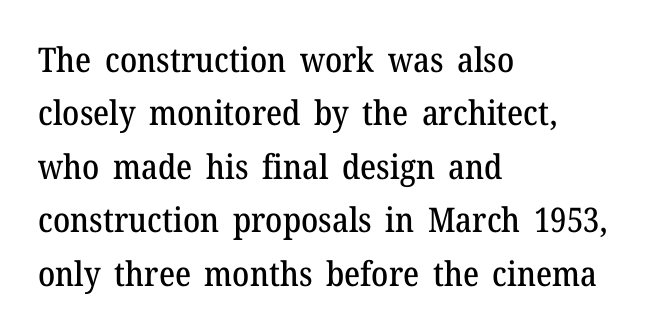
{"serif": "yes", "italic": "no", "width": "normal", "stroke_contrast": "medium", "x_height": "medium", "monospaced": "no", "underline": "no", "align": "left", "line_spacing": "normal", "line_spacing_ratio": 1.57, "letter_spacing": "normal", "letter_spacing_em": 0.0, "glyph_px": 34}
